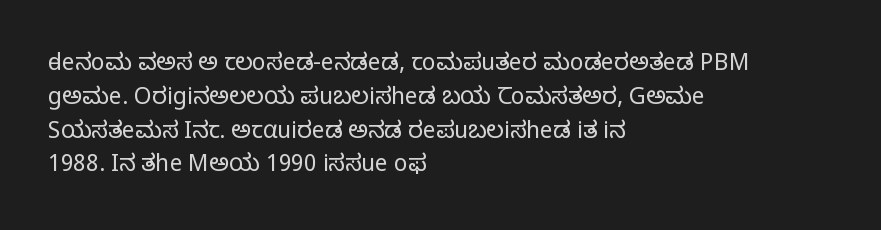
Just letters on the line, the space beneath them empty. Evenly set lines give the paragraph a standard silhouette. Heft: none added — not bold. Notice how the passage keeps a crisp vertical edge on the left only. No extra tracking has been applied to these lines. A roman cut, with each character standing at attention.
